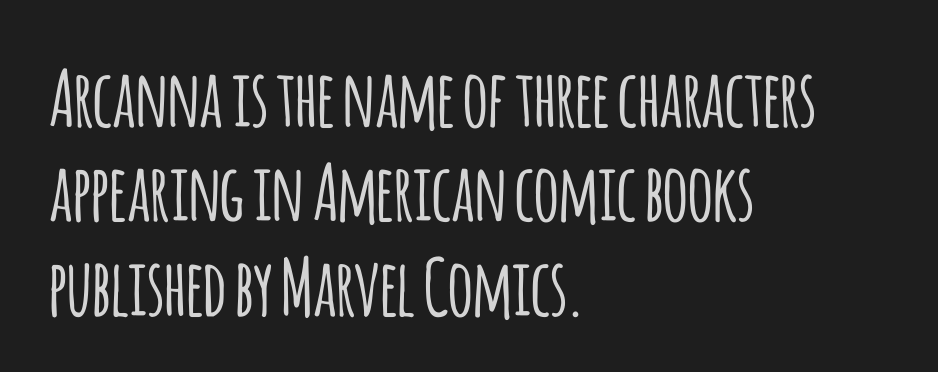
No extra tracking has been applied to these lines. Every row of glyphs begins at an identical x-position on the left. Italic? Not at all — the glyphs are vertical. Descenders hang freely into open space. You could not count columns in this text — the font is proportionally spaced.
